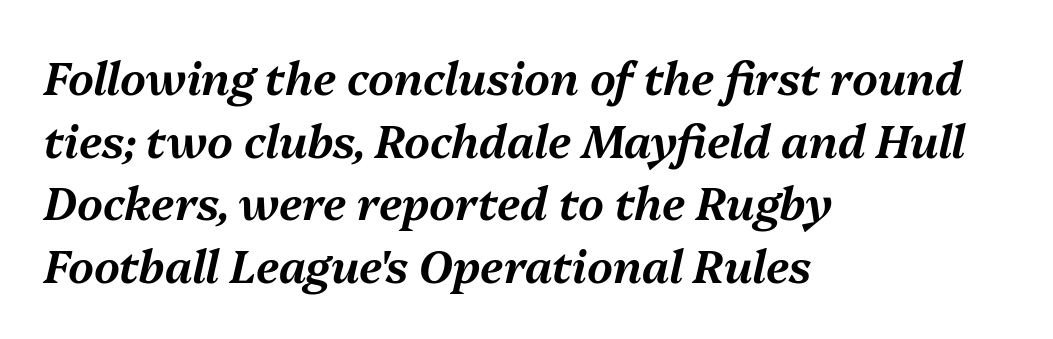
Honestly, there is no underline to notice here at all. Looks like regular typesetting: each glyph gets only the width it needs. The line texture is even and compact thanks to regular tracking. Looking at the ascenders, they clearly lean.
